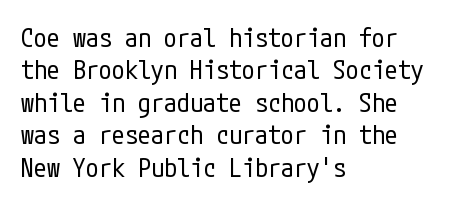
The image shows 26 px text type, upright; set left-aligned, normal line spacing (1.25x), normal letter spacing, not underlined.
